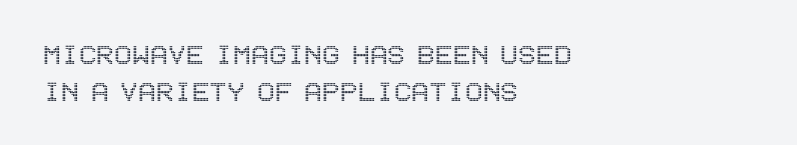
Q: Is the text italic (slanted)? A: No, it is upright.
Q: Is the text underlined? A: No.
Q: How is the paragraph aligned? A: Left-aligned.
Q: Is the spacing between letters normal or unusually wide? A: Normal.
Q: Is the spacing between lines tight, normal or loose? A: Tight.
Q: Width (condensed, normal, or wide)? A: Condensed.
Q: x-height? A: Large.
